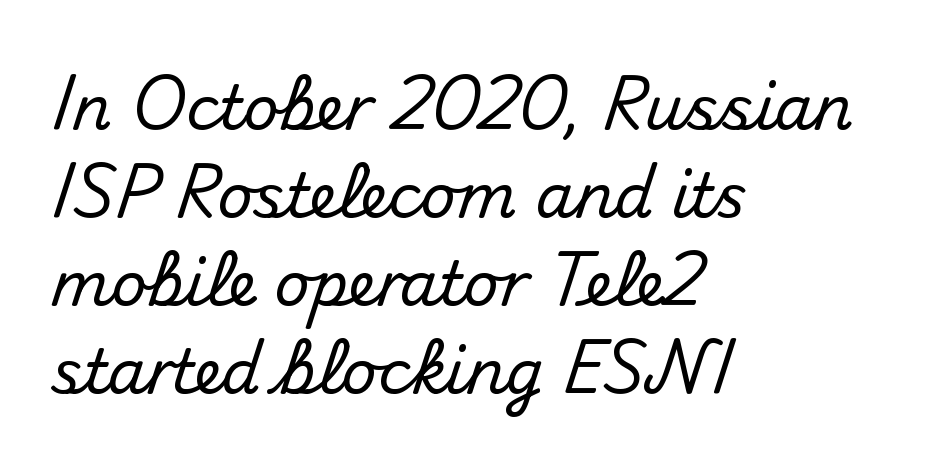
The ragged edge is on the right, which tells us the setting is flush left. The passage shown is typed in a proportional face where columns would drift. Glyph-to-glyph distance matches everyday printed text. This rendering employs a face without finishing strokes, i.e., a sans-serif. Has an underline been added? It has not.
